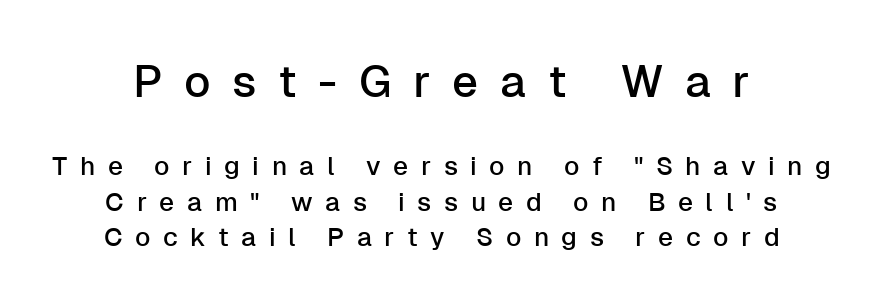
{"serif": "no", "italic": "no", "width": "normal", "stroke_contrast": "low", "x_height": "medium", "monospaced": "no", "underline": "no", "line_spacing": "normal", "line_spacing_ratio": 1.36, "letter_spacing": "wide", "letter_spacing_em": 0.48, "larger_block": "first", "size_ratio": 1.73, "glyph_px": 45}
